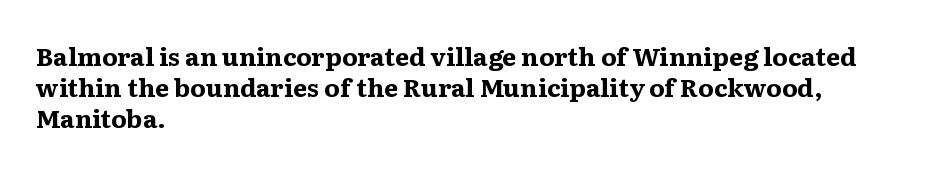
The image shows 25 px bold type, upright; set left-aligned, line spacing 1.24x, normal letter spacing, not underlined.
